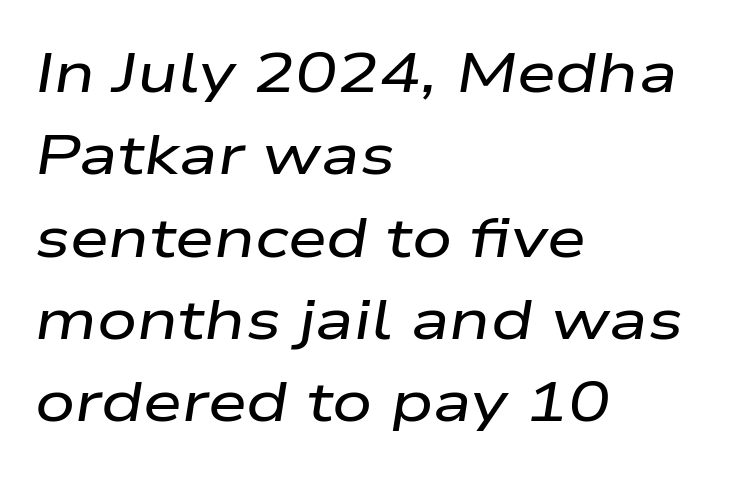
{"italic": "yes", "lean": "right", "slant_degrees": 9, "width": "wide", "stroke_contrast": "low", "x_height": "medium", "monospaced": "no", "underline": "no", "align": "left", "line_spacing": "normal", "line_spacing_ratio": 1.47, "letter_spacing": "normal", "letter_spacing_em": 0.0, "glyph_px": 56}
